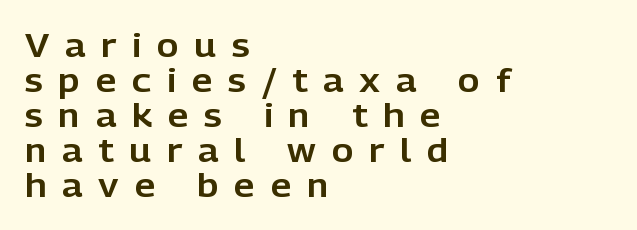
Do the characters align in a grid? No, the font is proportional. Someone cranked the tracking dial way up on this one. You could barely slide anything between these rows. The lines in this sample share a left origin and differ only in where they stop. Clear beneath every line of the passage. Serifs: no, the terminals of the letterforms are clean.
